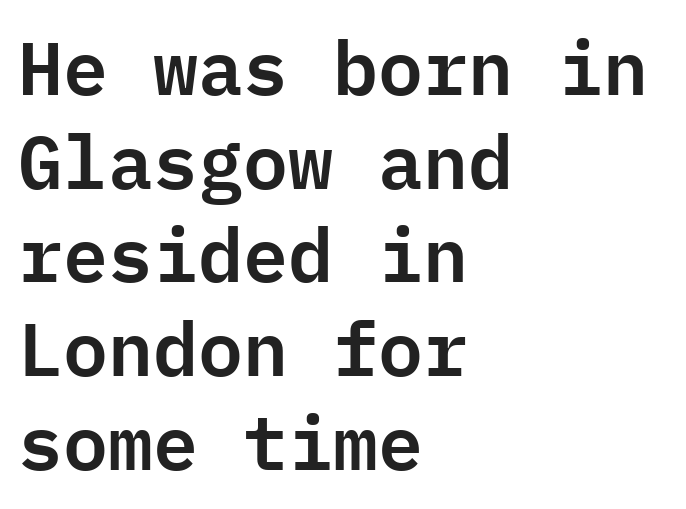
Q: Is the text italic (slanted)? A: No, it is upright.
Q: Is the typeface a serif or a sans-serif typeface? A: Sans-serif.
Q: Is the text underlined? A: No.
Q: How is the paragraph aligned? A: Left-aligned.
Q: Is the spacing between letters normal or unusually wide? A: Normal.
Q: Is the spacing between lines tight, normal or loose? A: Normal.
Q: Width (condensed, normal, or wide)? A: Normal.
Q: Stroke contrast? A: Low.
Q: x-height? A: Medium.
Q: Monospaced? A: Yes.
